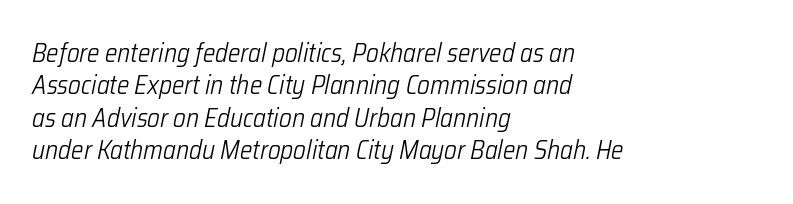
Tracking here is standard; glyphs follow each other at the usual distance. The passage shown is not bold in any degree. Interline gaps are of average width in this sample. It's the slanting kind of type. The lines in this sample share a left origin and differ only in where they stop. The foot of each line stays bare and open.
